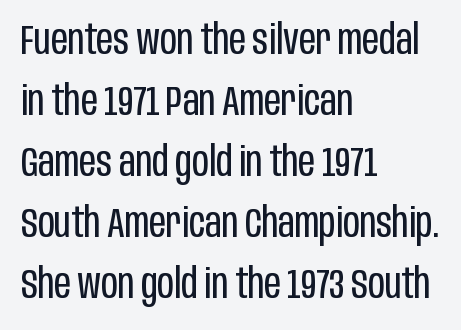
The image shows 41 px regular-weight, condensed sans-serif type, upright; set left-aligned, normal line spacing (1.49x), normal letter spacing, not underlined; low stroke contrast and a large x-height.
